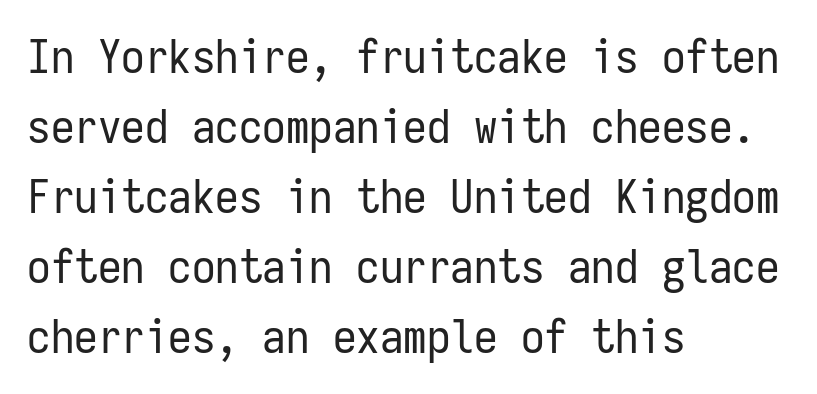
Regular leading. Is this a fixed-width face? Yes — each glyph sits in an identical cell. The letters stand upright; this is a roman face. Check the space under the baseline: it is left empty. This rendering uses left alignment, leaving the right contour irregular. Between one letter and the next there's only the usual sliver of space.
